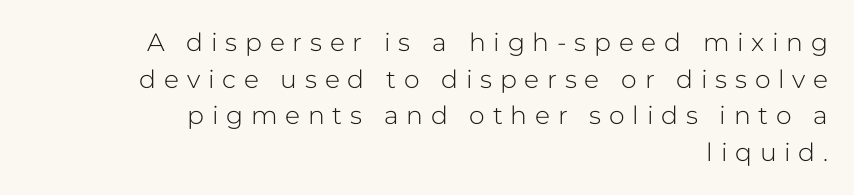
The line texture is sparse and dotted thanks to wide tracking. This rendering uses right alignment, leaving the left contour irregular. No chunkiness to these letters — they're not bold. This block has exactly the height ordinary leading produces. The gap between lines stays unmarked. Ordinary non-slanted type is in use.
